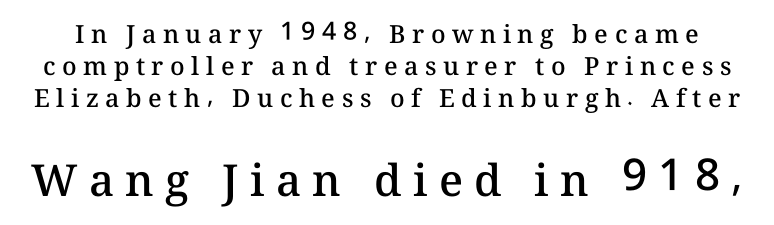
Is there any slant? The stems are plumb. Type without underlining. A typesetter would call this proportional, since set widths differ per character. Here the second block reads like a headline and the first like body copy. Normally led — the rows are evenly, conventionally spaced. There is plenty of visible air inserted between adjacent glyphs.
